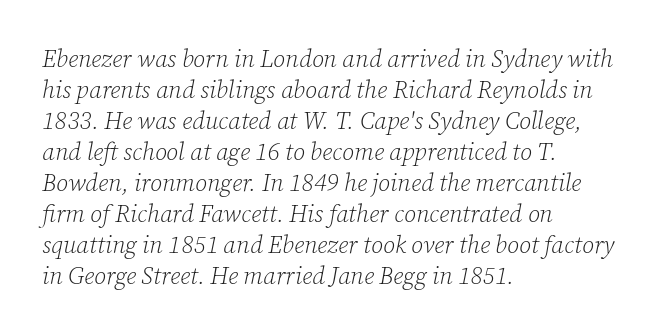
Quick note: interline space is typical. The tracking reads as untouched default to a designer's eye. Words float on clear page, feet unadorned. Looking at the ascenders, they clearly lean.
